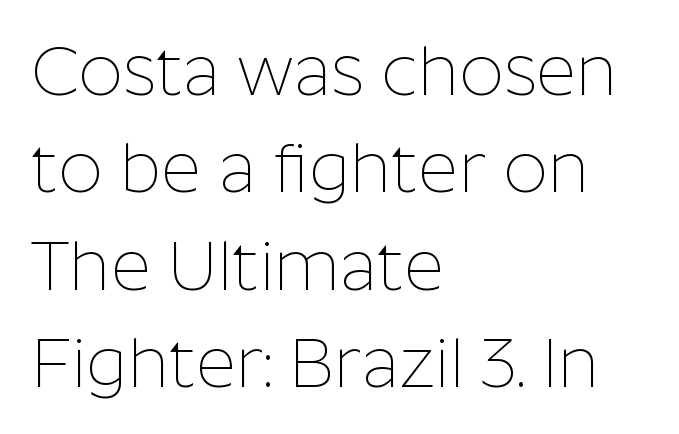
{"serif": "no", "italic": "no", "bold": "no", "weight": "thin", "width": "normal", "stroke_contrast": "low", "x_height": "medium", "monospaced": "no", "underline": "no", "align": "left", "line_spacing": "normal", "line_spacing_ratio": 1.41, "letter_spacing": "normal", "letter_spacing_em": 0.0, "glyph_px": 69}
